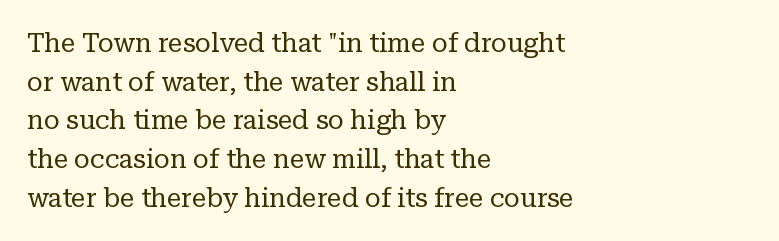
The image shows 26 px text type, upright; set left-aligned, normal line spacing (1.49x), normal letter spacing, not underlined.
